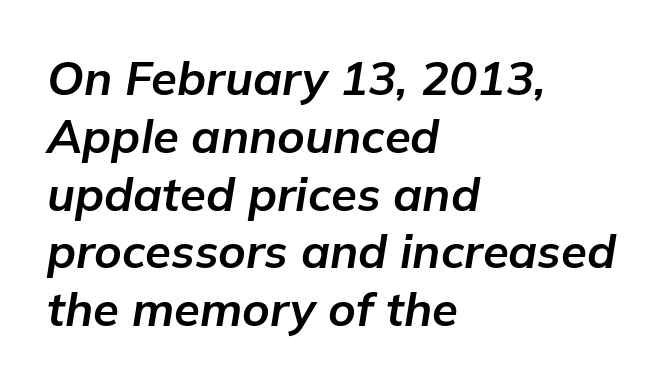
The typesetter chose a ragged-right arrangement here. You could not count columns in this text — the font is proportionally spaced. No word sits above an underline. Nobody touched the tracking dial on this one. Posture: slanted. Look at the stroke-to-counter ratio: heavy, a bold.
